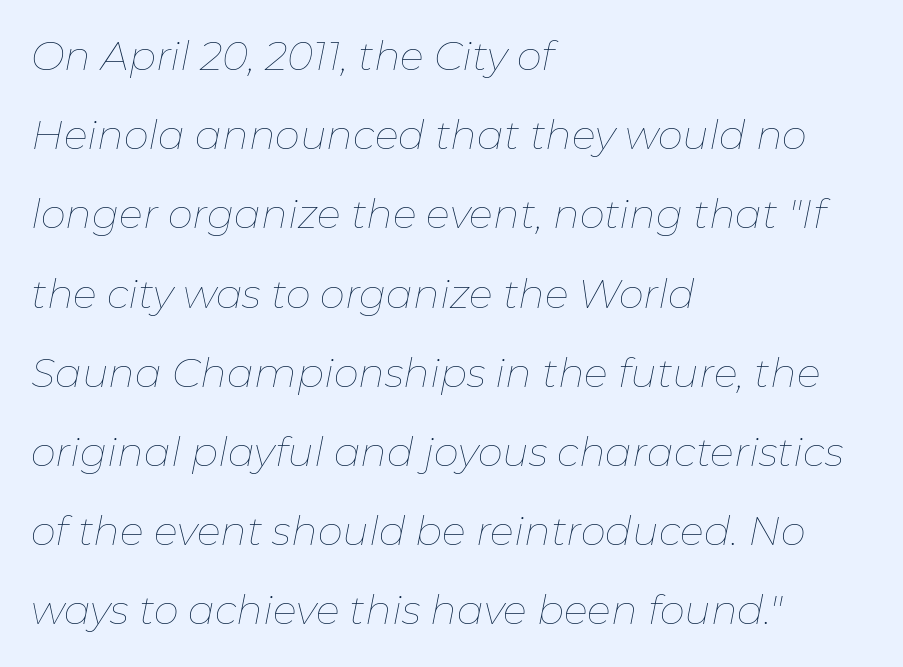
Slanted lettering throughout. Each letter keeps its own natural width here, so spacing adapts to shape. Rows of type keep a wide berth in the vertical direction. Letter spacing: default. No letter is thick-stroked: the sample isn't bold.
